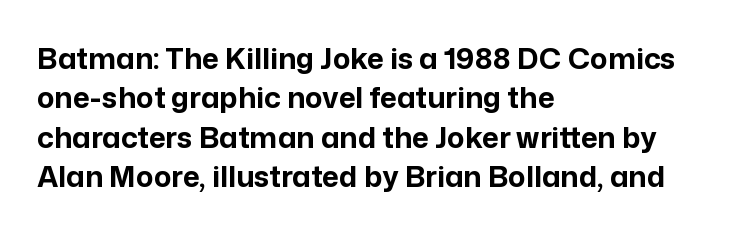
Q: Is the text bold? A: Yes.
Q: Is the text italic (slanted)? A: No, it is upright.
Q: Is the typeface a serif or a sans-serif typeface? A: Sans-serif.
Q: Is the text underlined? A: No.
Q: How is the paragraph aligned? A: Left-aligned.
Q: Is the spacing between letters normal or unusually wide? A: Normal.
Q: Is the spacing between lines tight, normal or loose? A: Normal.
Q: Width (condensed, normal, or wide)? A: Normal.
Q: Stroke contrast? A: Low.
Q: x-height? A: Medium.
Q: Monospaced? A: No.
